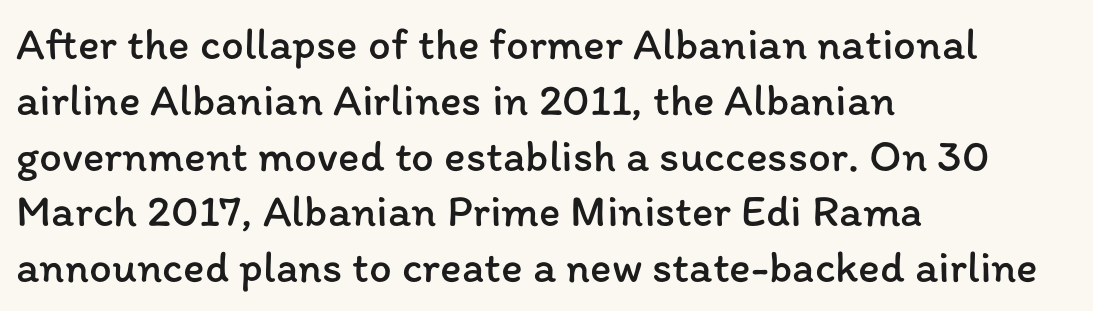
{"italic": "no", "bold": "no", "weight": "regular", "width": "normal", "stroke_contrast": "low", "x_height": "medium", "monospaced": "no", "underline": "no", "align": "left", "line_spacing_ratio": 1.24, "letter_spacing": "normal", "letter_spacing_em": 0.0, "glyph_px": 45}
